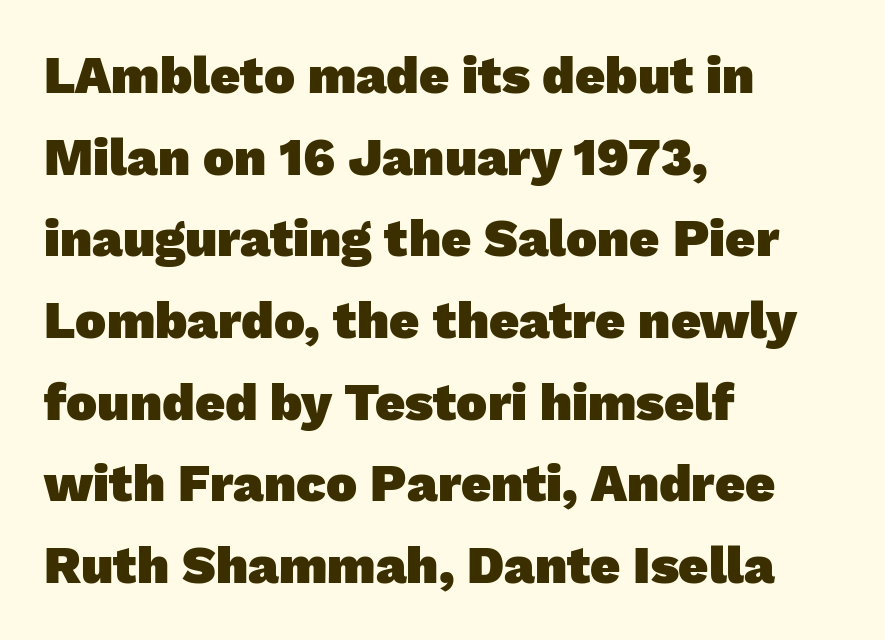
The image shows 52 px heavy sans-serif type; set left-aligned, normal line spacing (1.57x), normal letter spacing, not underlined; low stroke contrast and a medium x-height.
